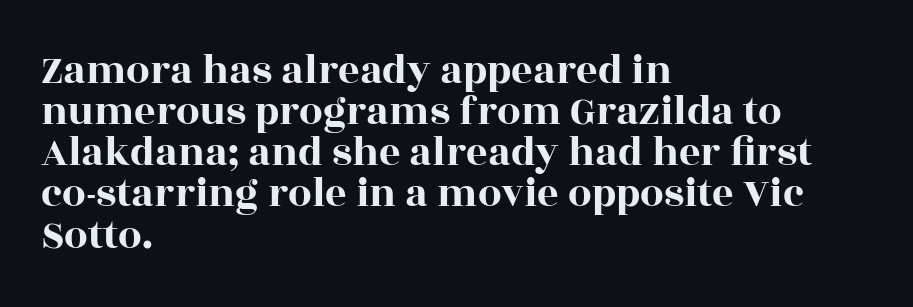
The image shows 42 px wide serif type, upright; set left-aligned, tight line spacing (0.98x), normal letter spacing, not underlined; a large x-height.
